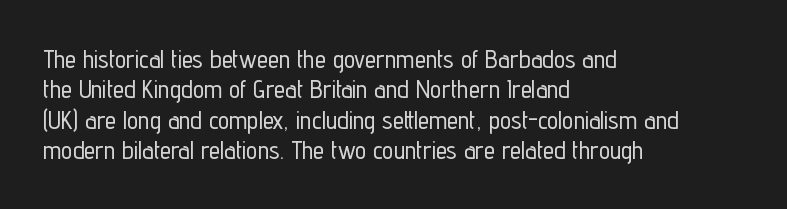
{"italic": "no", "underline": "no", "align": "left", "line_spacing_ratio": 1.22, "letter_spacing": "normal", "letter_spacing_em": 0.0, "glyph_px": 25}
